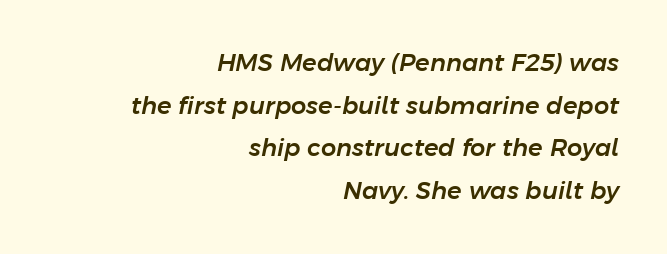
{"italic": "yes", "lean": "right", "slant_degrees": 11, "underline": "no", "align": "right", "line_spacing_ratio": 1.78, "letter_spacing": "normal", "letter_spacing_em": 0.0, "glyph_px": 24}
